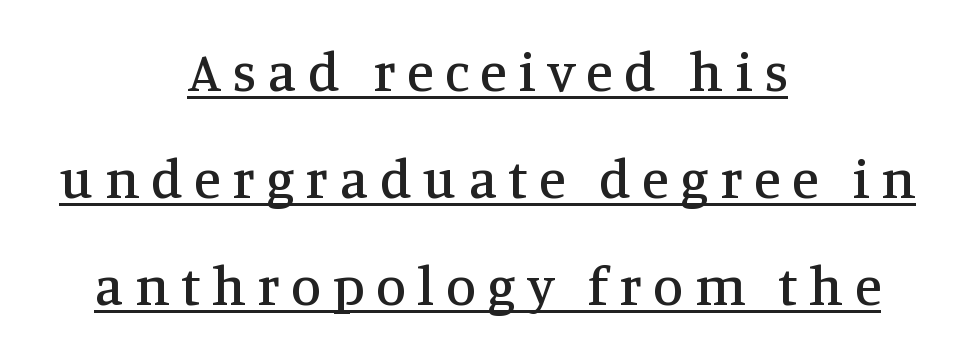
The image shows 55 px serif type, upright; set centered, loose line spacing (1.95x), unusually wide letter spacing (+0.21 em), underlined; medium stroke contrast and a large x-height.
